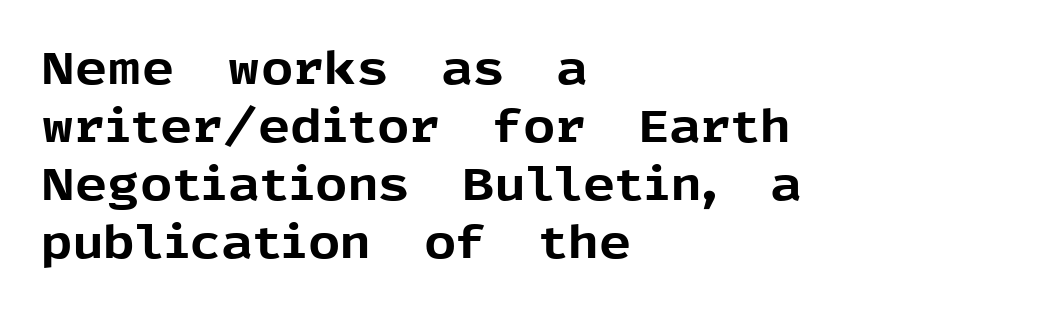
Default kerning and tracking; the words read as compact shapes. The face used here has the dense, thick strokes of a bold. Compared with a centered layout, this one pins lines to the left instead. Every character sits straight up, as roman type does. Type without underlining.
